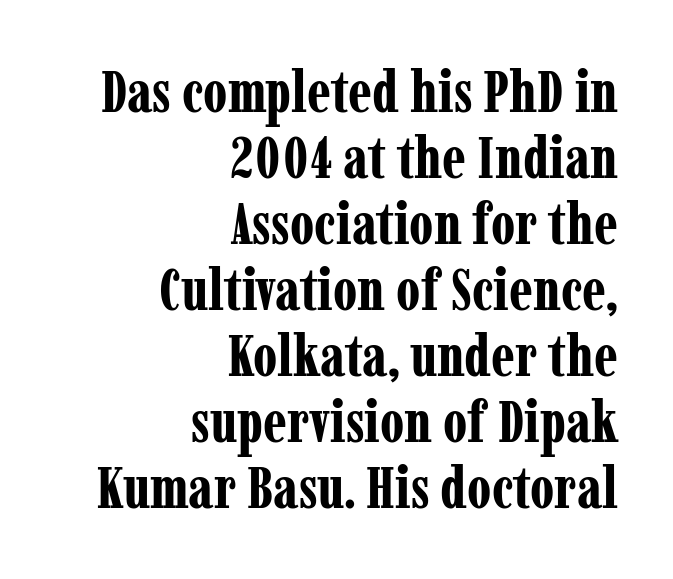
A serif font was chosen for this passage. The setting favours the right margin, as signatures and pull-quotes sometimes do. The string is rendered with underlining switched off. Its strokes are broad and dark, the hallmark of bold type. Think of a printed novel: that variable character pitch is what you see here. What stands out about the letter spacing? Nothing — it is the standard amount.
